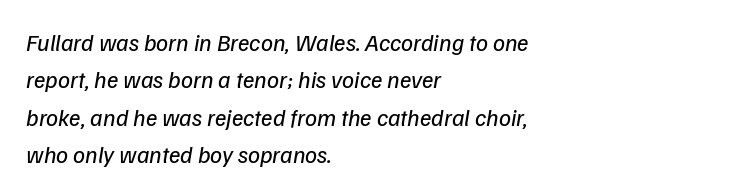
{"italic": "yes", "lean": "right", "slant_degrees": 9, "bold": "no", "underline": "no", "align": "left", "line_spacing": "normal", "line_spacing_ratio": 1.56, "letter_spacing": "normal", "letter_spacing_em": 0.0, "glyph_px": 24}
